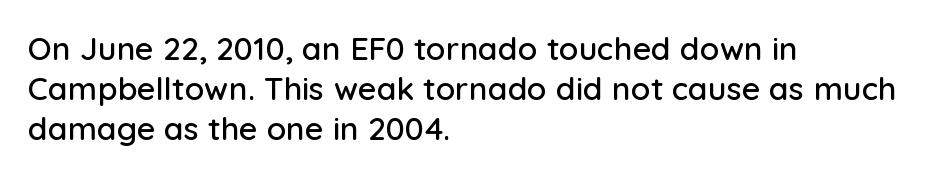
{"serif": "no", "italic": "no", "width": "normal", "stroke_contrast": "low", "x_height": "medium", "monospaced": "no", "underline": "no", "align": "left", "line_spacing": "normal", "line_spacing_ratio": 1.25, "letter_spacing": "normal", "letter_spacing_em": 0.0, "glyph_px": 32}
